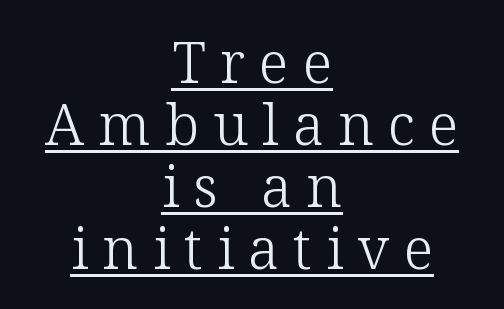
Q: Is the text bold? A: No.
Q: Is the text italic (slanted)? A: No, it is upright.
Q: Is the typeface a serif or a sans-serif typeface? A: Serif.
Q: Is the text underlined? A: Yes.
Q: How is the paragraph aligned? A: Centered.
Q: Is the spacing between letters normal or unusually wide? A: Unusually wide.
Q: Is the spacing between lines tight, normal or loose? A: Tight.
Q: Width (condensed, normal, or wide)? A: Normal.
Q: Stroke contrast? A: Low.
Q: x-height? A: Medium.
Q: Monospaced? A: No.
